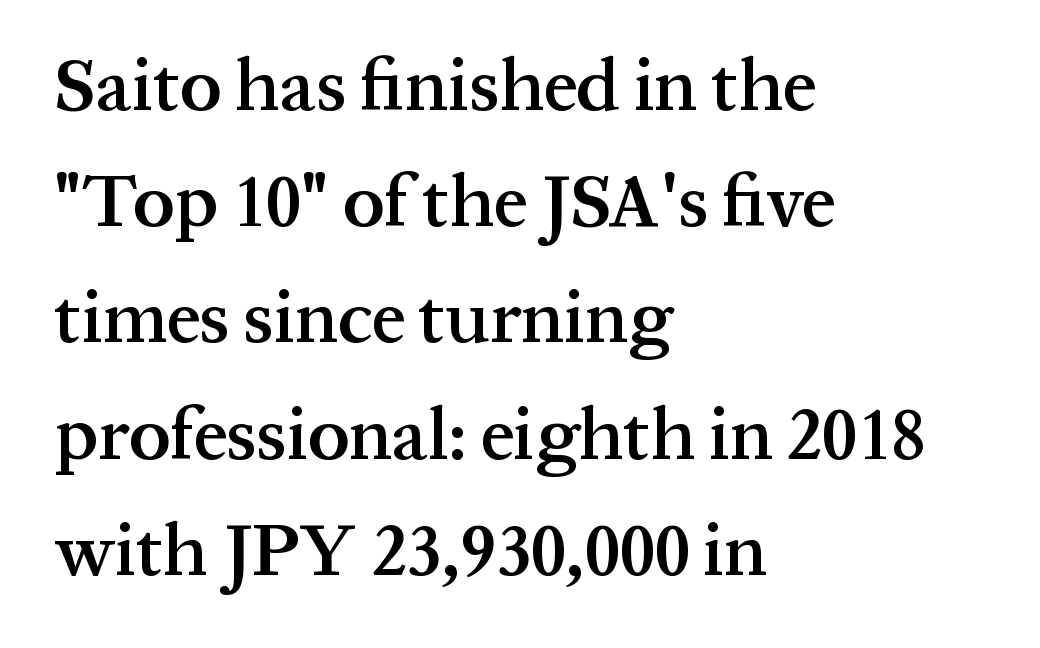
Teacher's note: observe the even left margin — that is flush-left alignment. Rows of type keep a routine distance in the vertical direction. Typesetter's note: demi weight, one step under bold. Designer's note — italics off, roman on. Has an underline been added? It has not. These lines keep a tight, regular rhythm from letter to letter.
